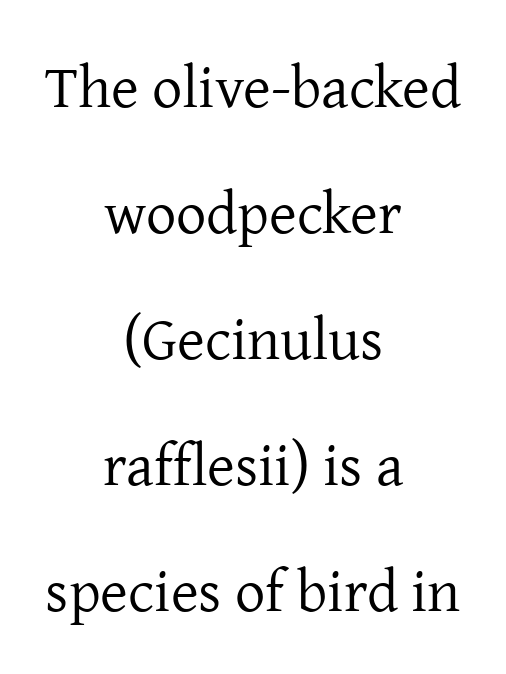
The rendering uses natural spacing where letterforms have individual widths. The rendering shows small feet on the letterforms — a serif design. Does the lettering tilt? It doesn't — this is upright. One-word summary of the alignment: center. The font sits on the lighter half of the weight spectrum, regular included. The rendering keeps characters at their native spacing.
